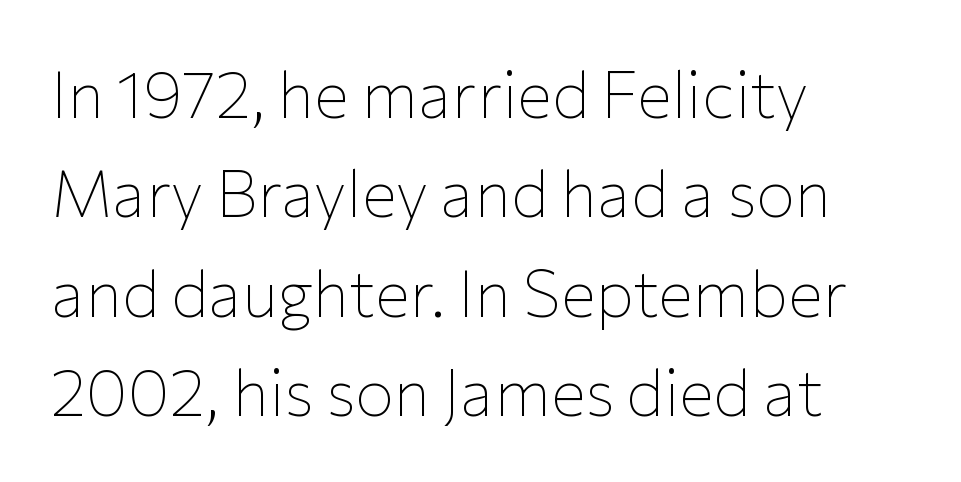
Letterform terminals end flat and unadorned throughout the passage. Is this a fixed-width face? No — the glyphs have proportional, varying widths. The typography opts for an upright posture over an oblique one. Honestly, the letter spacing is just normal — you wouldn't notice it.
